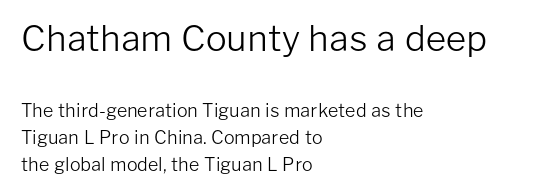
{"serif": "no", "italic": "no", "bold": "no", "weight": "light", "width": "normal", "stroke_contrast": "low", "x_height": "medium", "monospaced": "no", "underline": "no", "align": "left", "line_spacing": "normal", "line_spacing_ratio": 1.5, "letter_spacing": "normal", "letter_spacing_em": 0.0, "larger_block": "first", "size_ratio": 1.94, "glyph_px": 35}
